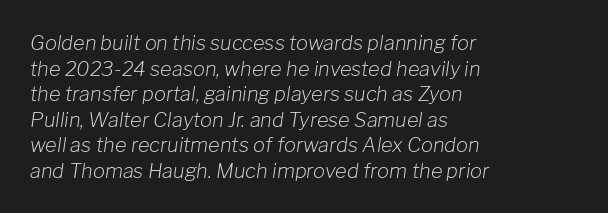
The image shows 20 px text type, italic (leaning right); set left-aligned, normal line spacing (1.28x), normal letter spacing, not underlined.
